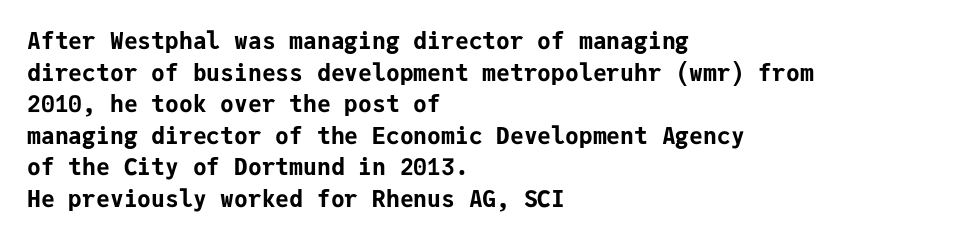
Q: Is the text bold? A: Yes.
Q: Is the text italic (slanted)? A: No, it is upright.
Q: Is the text underlined? A: No.
Q: How is the paragraph aligned? A: Left-aligned.
Q: Is the spacing between letters normal or unusually wide? A: Normal.
Q: Is the spacing between lines tight, normal or loose? A: Normal.
